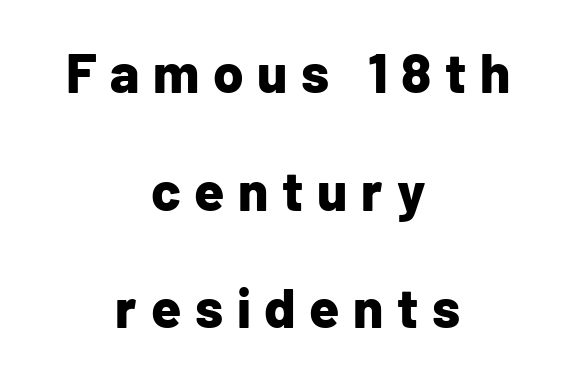
Q: Is the text bold? A: Yes.
Q: Is the text italic (slanted)? A: No, it is upright.
Q: Is the typeface a serif or a sans-serif typeface? A: Sans-serif.
Q: Is the text underlined? A: No.
Q: How is the paragraph aligned? A: Centered.
Q: Is the spacing between letters normal or unusually wide? A: Unusually wide.
Q: Is the spacing between lines tight, normal or loose? A: Loose.
Q: Width (condensed, normal, or wide)? A: Normal.
Q: Stroke contrast? A: Low.
Q: x-height? A: Medium.
Q: Monospaced? A: No.
